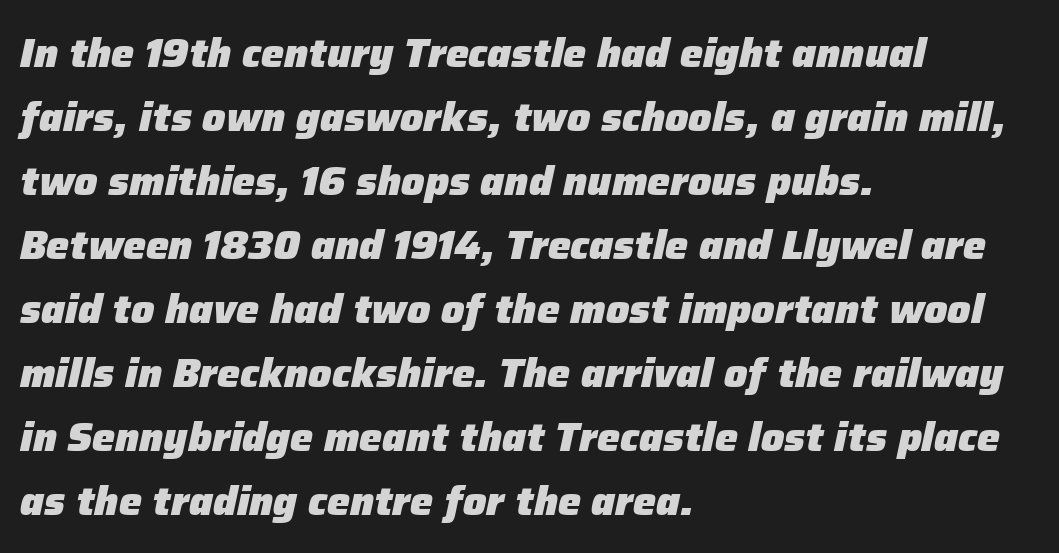
The image shows 41 px heavy type, italic (leaning right); set left-aligned, normal line spacing (1.56x), normal letter spacing, not underlined; low stroke contrast and a medium x-height.
